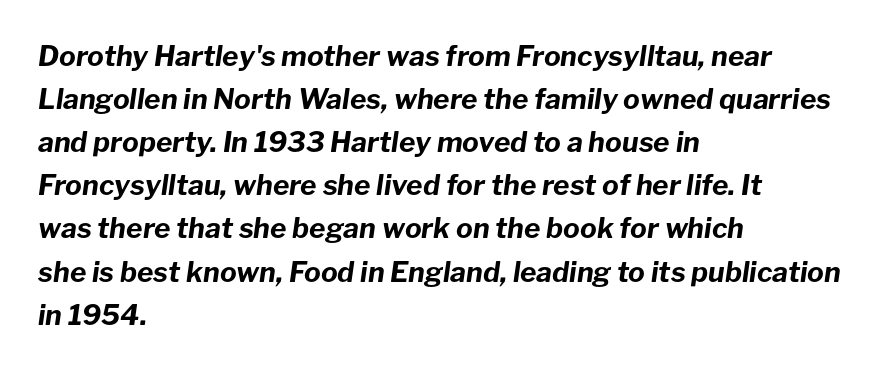
{"italic": "yes", "lean": "right", "slant_degrees": 8, "bold": "yes", "weight": "bold", "width": "normal", "stroke_contrast": "low", "x_height": "medium", "monospaced": "no", "underline": "no", "align": "left", "line_spacing": "normal", "line_spacing_ratio": 1.54, "letter_spacing": "normal", "letter_spacing_em": 0.0, "glyph_px": 28}
